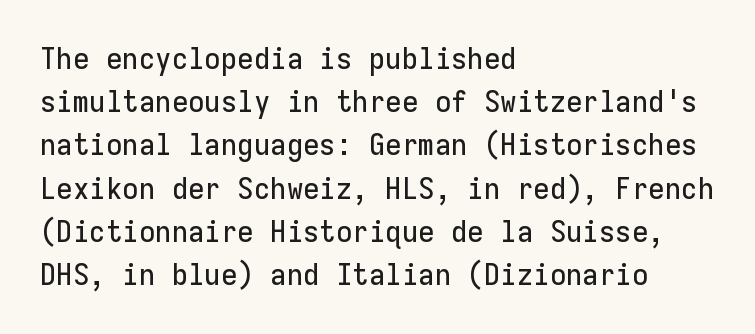
{"serif": "no", "italic": "no", "width": "normal", "stroke_contrast": "low", "x_height": "medium", "monospaced": "yes", "underline": "no", "align": "left", "line_spacing": "normal", "line_spacing_ratio": 1.44, "letter_spacing": "normal", "letter_spacing_em": 0.0, "glyph_px": 30}
